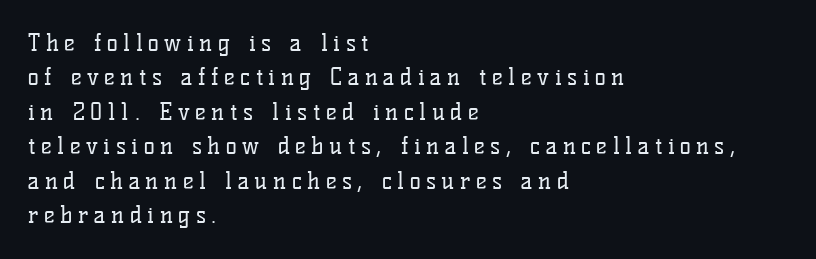
The block of text has a typical density, with ordinary space between rows. A classic flush-left, rag-right setting is used for this passage. Loose tracking; the words dissolve into strings of separated letters. Posture: vertical.
